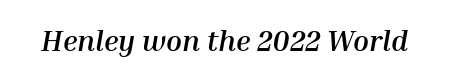
Q: Is the text bold? A: Yes.
Q: Is the text italic (slanted)? A: Yes, it leans right by about 10 degrees.
Q: Is the text underlined? A: No.
Q: Is the spacing between letters normal or unusually wide? A: Normal.
Q: Width (condensed, normal, or wide)? A: Normal.
Q: Stroke contrast? A: Medium.
Q: x-height? A: Medium.
Q: Monospaced? A: No.
